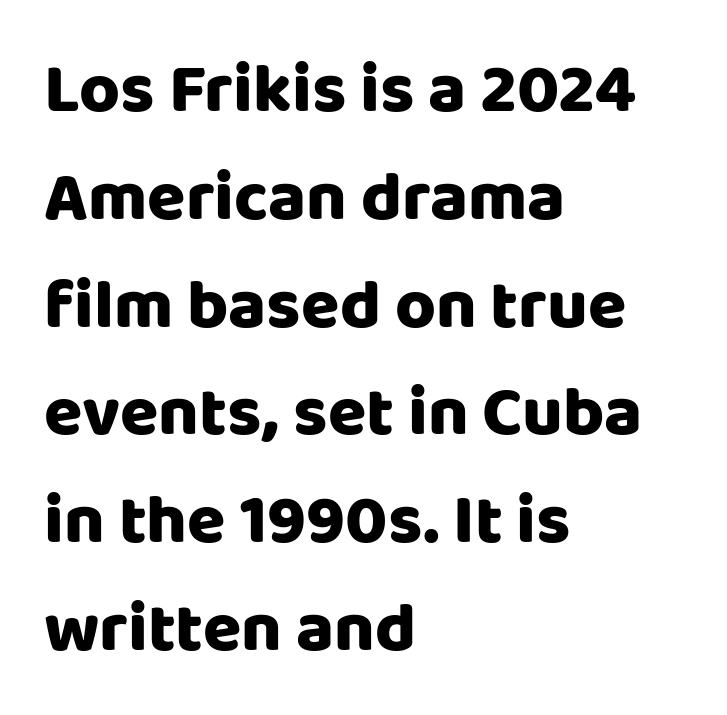
The image shows 70 px sans-serif type, upright; set left-aligned, normal line spacing (1.54x), normal letter spacing, not underlined; low stroke contrast and a large x-height.
